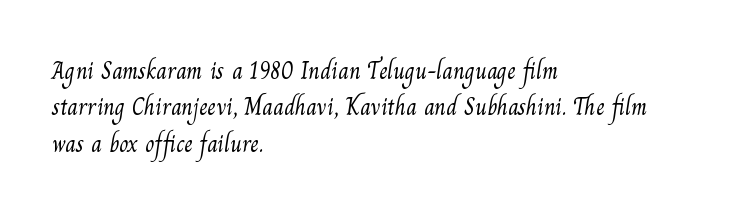
{"bold": "no", "underline": "no", "align": "left", "line_spacing": "normal", "line_spacing_ratio": 1.52, "letter_spacing": "normal", "letter_spacing_em": 0.0, "glyph_px": 24}
